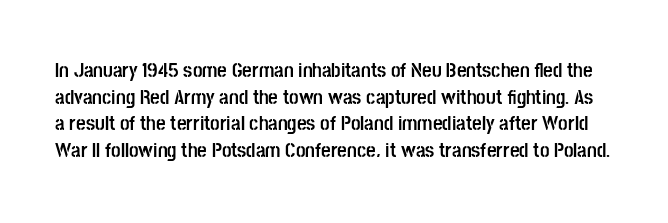
{"italic": "no", "bold": "yes", "underline": "no", "line_spacing": "normal", "line_spacing_ratio": 1.27, "letter_spacing": "normal", "letter_spacing_em": 0.0, "glyph_px": 21}
